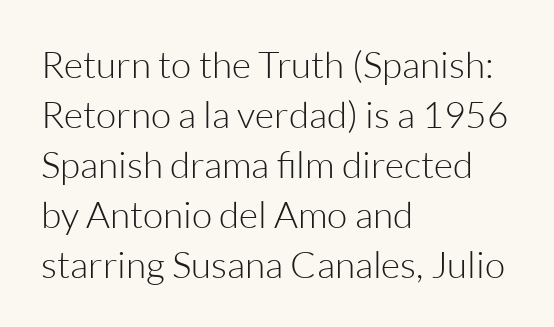
Q: Is the text bold? A: No.
Q: Is the text italic (slanted)? A: No, it is upright.
Q: Is the typeface a serif or a sans-serif typeface? A: Sans-serif.
Q: Is the text underlined? A: No.
Q: How is the paragraph aligned? A: Left-aligned.
Q: Is the spacing between letters normal or unusually wide? A: Normal.
Q: Is the spacing between lines tight, normal or loose? A: Normal.
Q: Width (condensed, normal, or wide)? A: Normal.
Q: Stroke contrast? A: Low.
Q: x-height? A: Medium.
Q: Monospaced? A: No.
